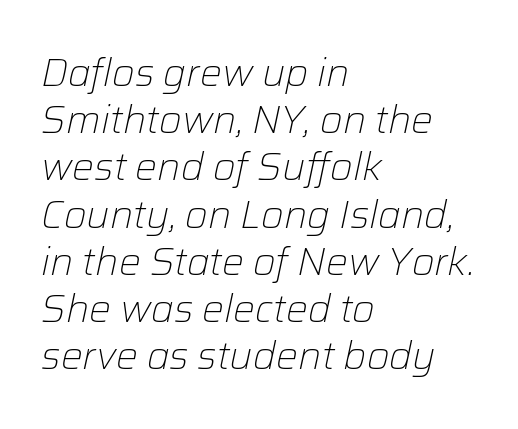
The baseline area is clear. Caption: face not bold, strokes unweighted. The passage shown leans; its letterforms are oblique. This sample is left-justified, so line endings fall wherever the words run out. Tracking value appears to be zero — textbook default spacing. Think of a printed novel: that variable character pitch is what you see here.
